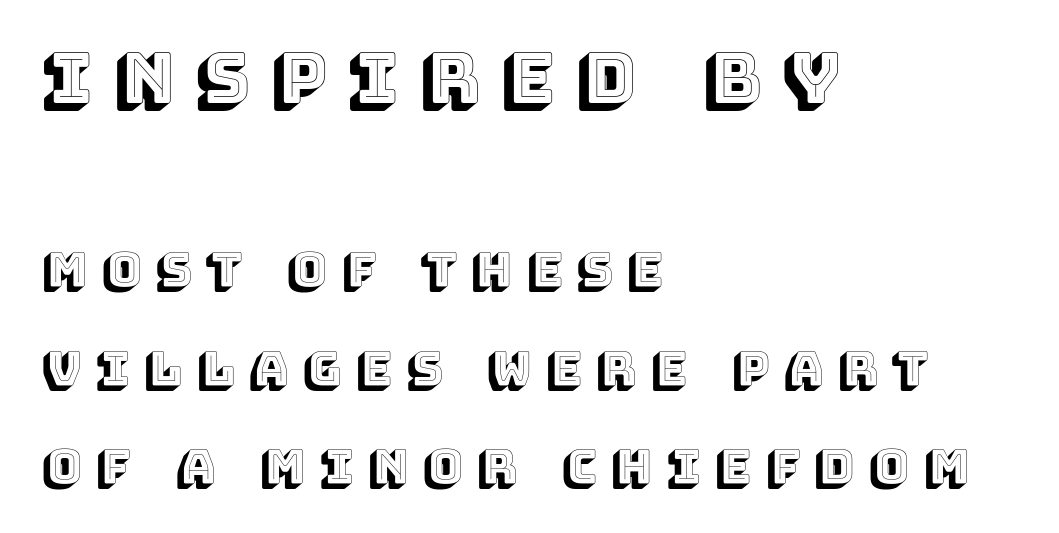
{"italic": "no", "width": "normal", "x_height": "large", "monospaced": "no", "underline": "no", "align": "left", "line_spacing": "loose", "line_spacing_ratio": 2.1, "letter_spacing": "wide", "letter_spacing_em": 0.32, "larger_block": "first", "size_ratio": 1.49, "glyph_px": 70}
